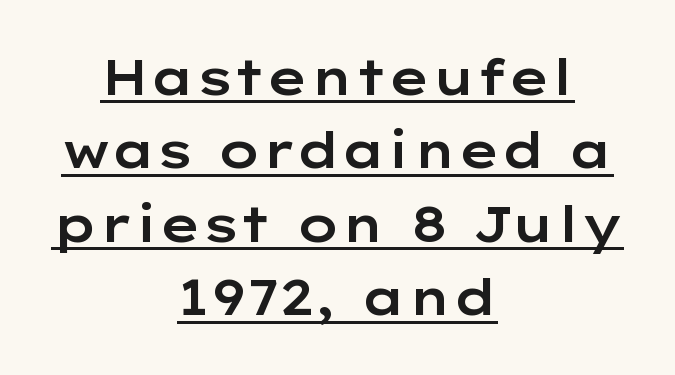
Q: Is the text italic (slanted)? A: No, it is upright.
Q: Is the typeface a serif or a sans-serif typeface? A: Sans-serif.
Q: Is the text underlined? A: Yes.
Q: How is the paragraph aligned? A: Centered.
Q: Is the spacing between letters normal or unusually wide? A: Normal.
Q: Is the spacing between lines tight, normal or loose? A: Normal.
Q: Width (condensed, normal, or wide)? A: Wide.
Q: Stroke contrast? A: Low.
Q: x-height? A: Medium.
Q: Monospaced? A: No.
